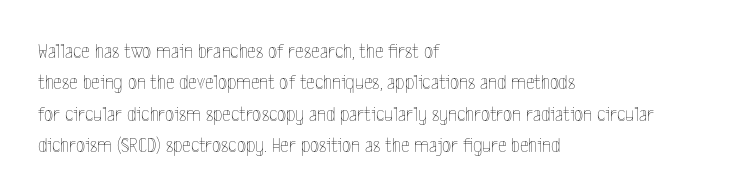
The image shows 21 px text type, upright; set left-aligned, normal line spacing (1.49x), normal letter spacing, not underlined.
